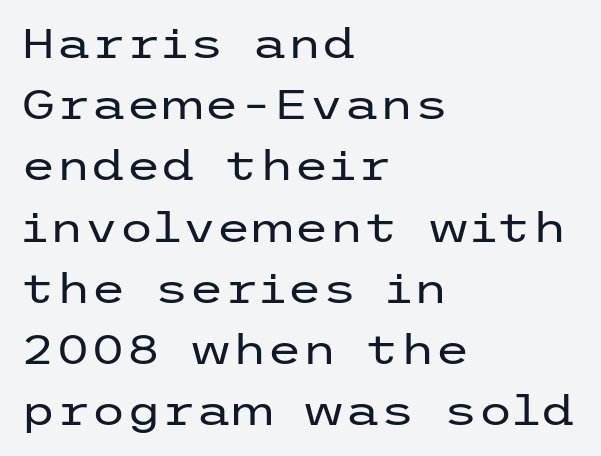
Q: Is the text bold? A: No.
Q: Is the text italic (slanted)? A: No, it is upright.
Q: Is the typeface a serif or a sans-serif typeface? A: Sans-serif.
Q: Is the text underlined? A: No.
Q: How is the paragraph aligned? A: Left-aligned.
Q: Is the spacing between letters normal or unusually wide? A: Normal.
Q: Is the spacing between lines tight, normal or loose? A: Normal.
Q: Width (condensed, normal, or wide)? A: Wide.
Q: Stroke contrast? A: Low.
Q: x-height? A: Medium.
